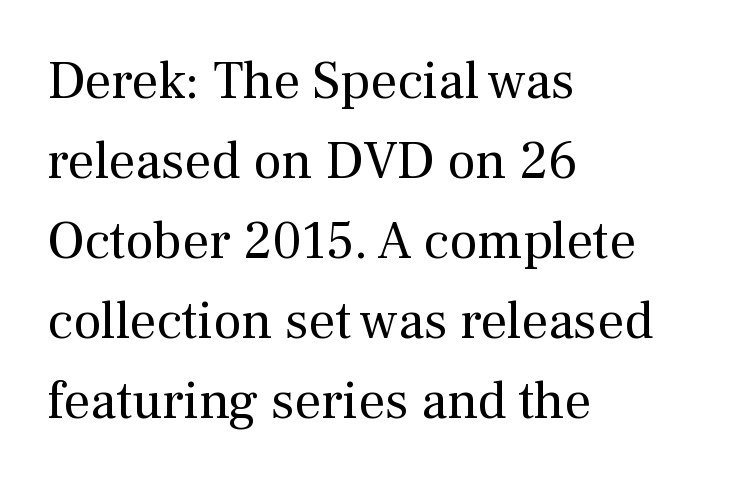
Serif or sans? Serif — the stroke terminals have little feet. The specimen omits any rule beneath the text block's lines. Vertical strokes here are truly vertical. This block has exactly the height ordinary leading produces. Compared with typical body copy, the letter spacing here is the same.
